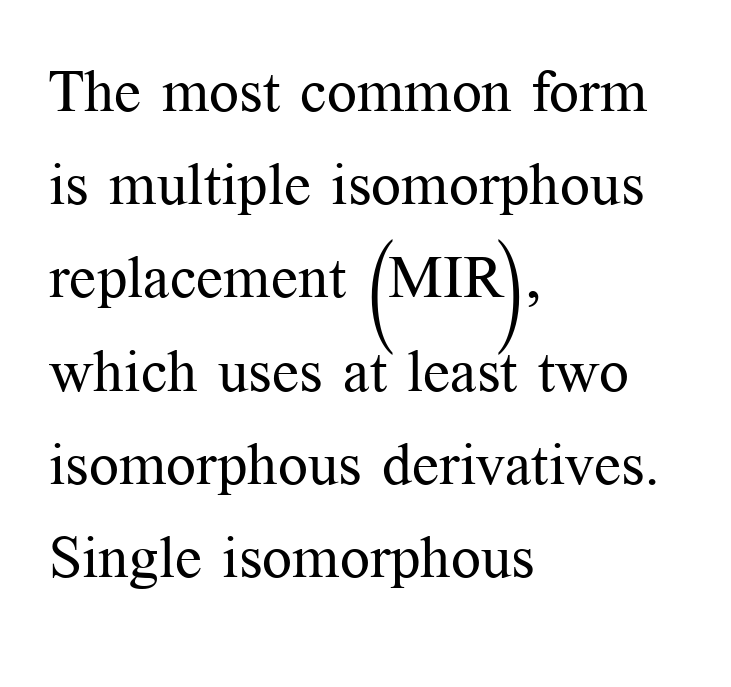
The image shows 59 px regular-weight serif type, upright; set left-aligned, normal line spacing (1.58x), normal letter spacing, not underlined; medium stroke contrast and a medium x-height.
